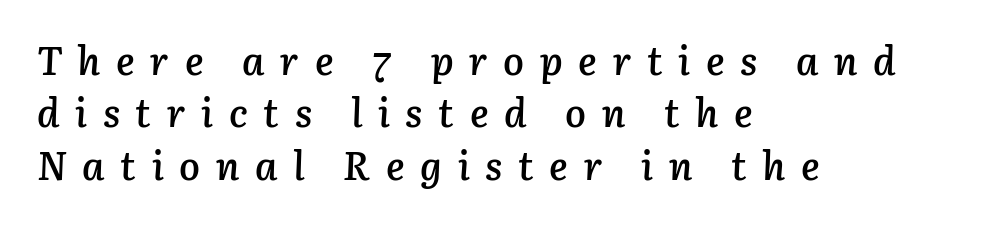
Q: Is the text bold? A: Semi-bold.
Q: Is the text italic (slanted)? A: Yes, it leans right by about 3 degrees.
Q: Is the text underlined? A: No.
Q: How is the paragraph aligned? A: Left-aligned.
Q: Is the spacing between letters normal or unusually wide? A: Unusually wide.
Q: Is the spacing between lines tight, normal or loose? A: Normal.
Q: Width (condensed, normal, or wide)? A: Normal.
Q: Stroke contrast? A: Low.
Q: x-height? A: Medium.
Q: Monospaced? A: No.
